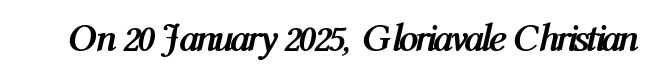
The image shows 39 px semibold, condensed type, italic (leaning right); set normal letter spacing, not underlined; medium stroke contrast and a medium x-height.
